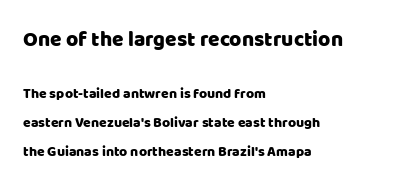
Does the lettering tilt? It doesn't — this is upright. Leftover space on each line is placed entirely after the last word. Each row of text sits above clean, open space. Between these two stacked blocks, the higher one wins on size. Reading down the column, the eye jumps a long way to each next line. Compared with typical body copy, the letter spacing here is the same.
